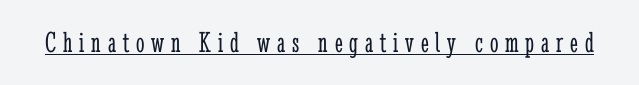
The image shows 30 px light, condensed serif type, upright; set unusually wide letter spacing (+0.23 em), underlined; low stroke contrast and a medium x-height.
